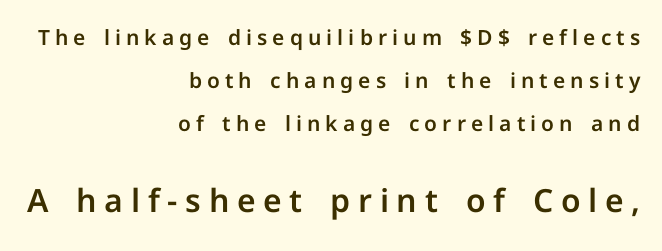
Q: Is the text italic (slanted)? A: No, it is upright.
Q: Is the typeface a serif or a sans-serif typeface? A: Sans-serif.
Q: Is the text underlined? A: No.
Q: How is the paragraph aligned? A: Right-aligned.
Q: Is the spacing between letters normal or unusually wide? A: Unusually wide.
Q: Is the spacing between lines tight, normal or loose? A: Loose.
Q: Which block of text is set in a larger size, the first (top) or the second (bottom)? A: The second (bottom) one.
Q: Width (condensed, normal, or wide)? A: Normal.
Q: Stroke contrast? A: Low.
Q: x-height? A: Medium.
Q: Monospaced? A: No.
